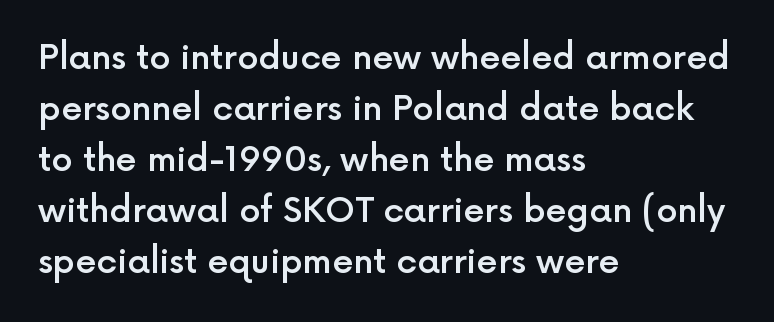
The image shows 34 px semibold sans-serif type, upright; set left-aligned, normal line spacing (1.5x), normal letter spacing, not underlined; a medium x-height.
